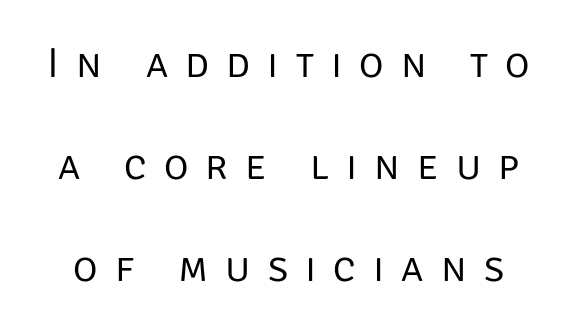
{"serif": "no", "italic": "no", "bold": "no", "weight": "regular", "width": "normal", "stroke_contrast": "low", "x_height": "large", "monospaced": "no", "underline": "no", "line_spacing": "loose", "line_spacing_ratio": 2.43, "letter_spacing": "wide", "letter_spacing_em": 0.41, "glyph_px": 42}
